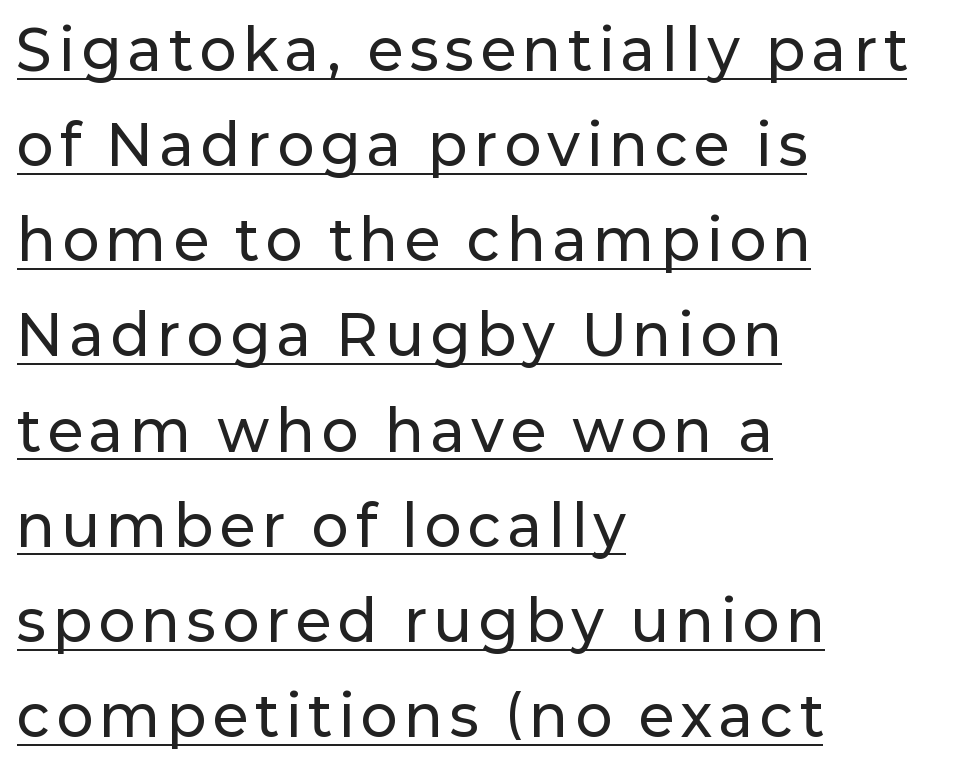
{"serif": "no", "italic": "no", "width": "normal", "stroke_contrast": "low", "x_height": "medium", "monospaced": "no", "underline": "yes", "align": "left", "line_spacing_ratio": 1.73, "glyph_px": 55}
